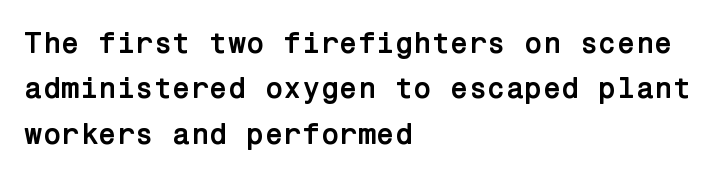
Style check: upright. Typesetter's note: full bold, strokes at maximum text heaviness. The typeface chosen for these lines omits serifs. Default kerning and tracking; the words read as compact shapes.
